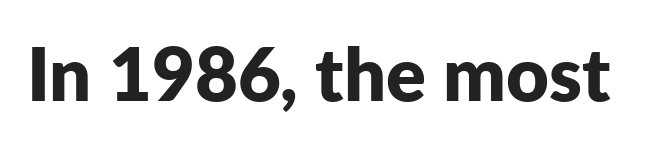
Each letter keeps its own natural width here, so spacing adapts to shape. The font's upright variant was chosen for this text. Grotesque or geometric, the face here clearly has no serifs. The font is running at its bold setting. Honestly, the letter spacing is just normal — you wouldn't notice it.
